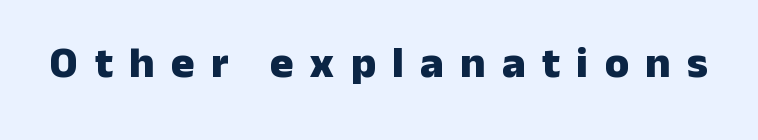
Q: Is the text bold? A: Yes.
Q: Is the text italic (slanted)? A: No, it is upright.
Q: Is the typeface a serif or a sans-serif typeface? A: Sans-serif.
Q: Is the text underlined? A: No.
Q: Is the spacing between letters normal or unusually wide? A: Unusually wide.
Q: Width (condensed, normal, or wide)? A: Normal.
Q: Stroke contrast? A: Low.
Q: x-height? A: Medium.
Q: Monospaced? A: No.
